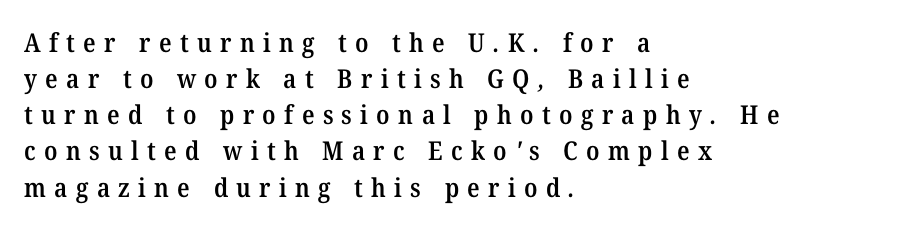
Q: Is the text bold? A: Semi-bold.
Q: Is the text underlined? A: No.
Q: How is the paragraph aligned? A: Left-aligned.
Q: Is the spacing between letters normal or unusually wide? A: Unusually wide.
Q: Is the spacing between lines tight, normal or loose? A: Normal.
